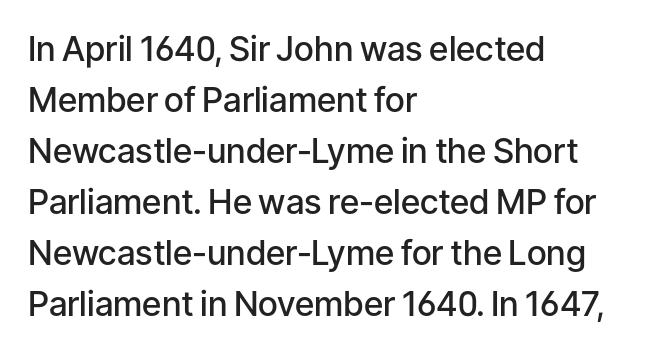
{"serif": "no", "italic": "no", "bold": "semi", "weight": "semibold", "width": "normal", "stroke_contrast": "low", "x_height": "medium", "monospaced": "no", "underline": "no", "align": "left", "line_spacing": "normal", "line_spacing_ratio": 1.5, "letter_spacing": "normal", "letter_spacing_em": 0.0, "glyph_px": 34}
